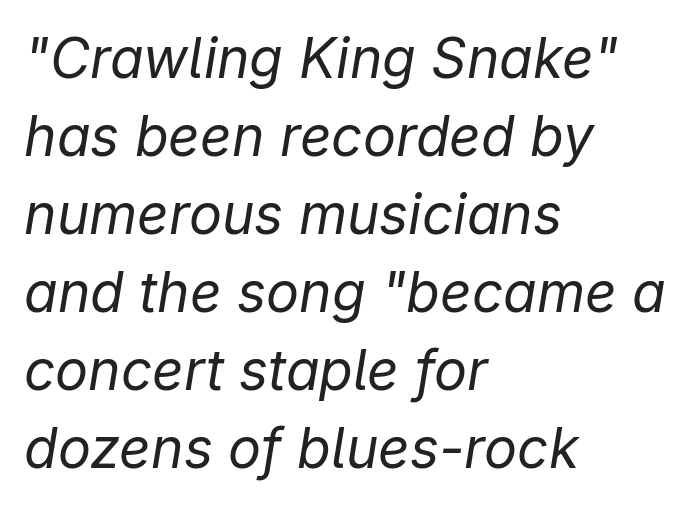
{"italic": "yes", "lean": "right", "slant_degrees": 9, "bold": "no", "weight": "regular", "width": "normal", "stroke_contrast": "low", "x_height": "medium", "monospaced": "no", "underline": "no", "align": "left", "line_spacing": "normal", "line_spacing_ratio": 1.42, "letter_spacing": "normal", "letter_spacing_em": 0.0, "glyph_px": 55}
